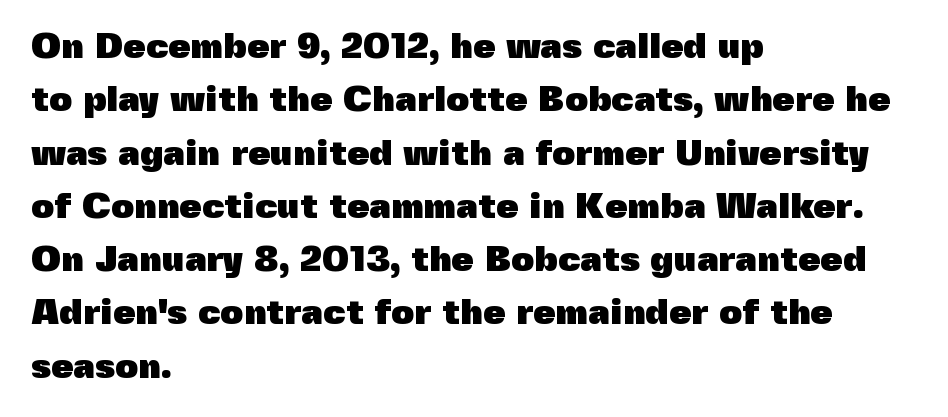
The lines are quadded left. Characters follow at the spacing the type designer built in. Summary of weight: heavy, a full bold. Posture: upright roman. Rule under the text: the space is simply empty.
